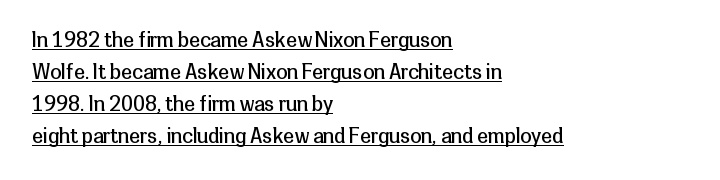
Q: Is the text bold? A: No.
Q: Is the text italic (slanted)? A: No, it is upright.
Q: Is the text underlined? A: Yes.
Q: How is the paragraph aligned? A: Left-aligned.
Q: Is the spacing between letters normal or unusually wide? A: Normal.
Q: Is the spacing between lines tight, normal or loose? A: Normal.
